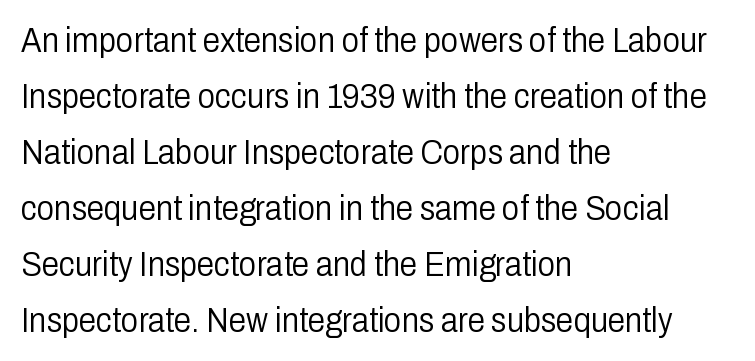
Q: Is the text bold? A: No.
Q: Is the text italic (slanted)? A: No, it is upright.
Q: Is the typeface a serif or a sans-serif typeface? A: Sans-serif.
Q: Is the text underlined? A: No.
Q: How is the paragraph aligned? A: Left-aligned.
Q: Is the spacing between letters normal or unusually wide? A: Normal.
Q: Is the spacing between lines tight, normal or loose? A: Normal.
Q: Width (condensed, normal, or wide)? A: Condensed.
Q: Stroke contrast? A: Low.
Q: x-height? A: Medium.
Q: Monospaced? A: No.
